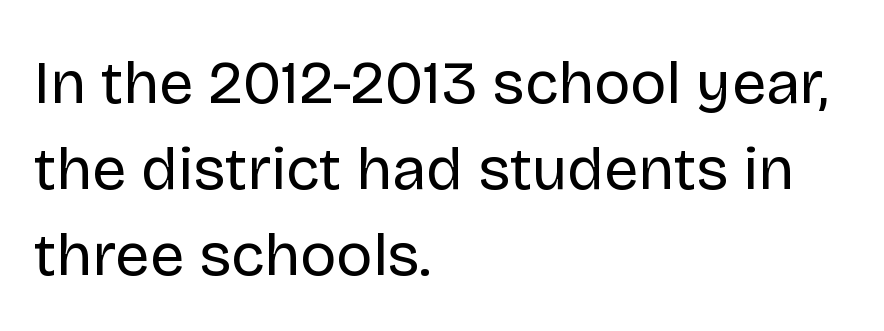
{"serif": "no", "italic": "no", "bold": "no", "weight": "regular", "width": "normal", "stroke_contrast": "low", "x_height": "large", "monospaced": "no", "underline": "no", "align": "left", "line_spacing": "normal", "line_spacing_ratio": 1.41, "letter_spacing": "normal", "letter_spacing_em": 0.0, "glyph_px": 61}
